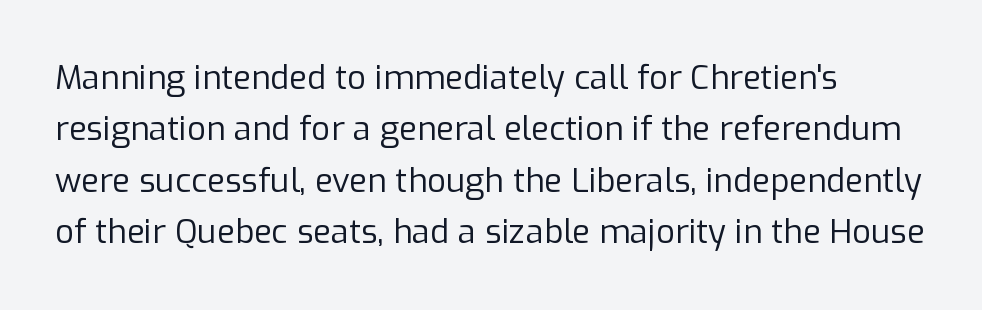
Q: Is the text bold? A: No.
Q: Is the text italic (slanted)? A: No, it is upright.
Q: Is the typeface a serif or a sans-serif typeface? A: Sans-serif.
Q: Is the text underlined? A: No.
Q: How is the paragraph aligned? A: Left-aligned.
Q: Is the spacing between letters normal or unusually wide? A: Normal.
Q: Is the spacing between lines tight, normal or loose? A: Normal.
Q: Width (condensed, normal, or wide)? A: Normal.
Q: Stroke contrast? A: Low.
Q: x-height? A: Medium.
Q: Monospaced? A: No.
